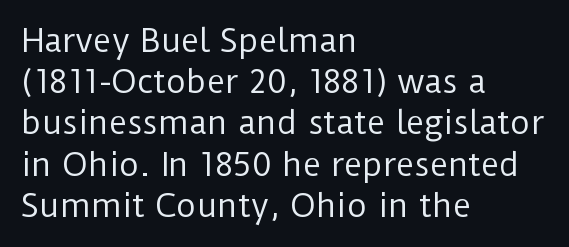
Q: Is the text bold? A: No.
Q: Is the text italic (slanted)? A: No, it is upright.
Q: Is the typeface a serif or a sans-serif typeface? A: Sans-serif.
Q: Is the text underlined? A: No.
Q: How is the paragraph aligned? A: Left-aligned.
Q: Is the spacing between letters normal or unusually wide? A: Normal.
Q: Is the spacing between lines tight, normal or loose? A: Normal.
Q: Width (condensed, normal, or wide)? A: Normal.
Q: Stroke contrast? A: Low.
Q: x-height? A: Medium.
Q: Monospaced? A: No.
